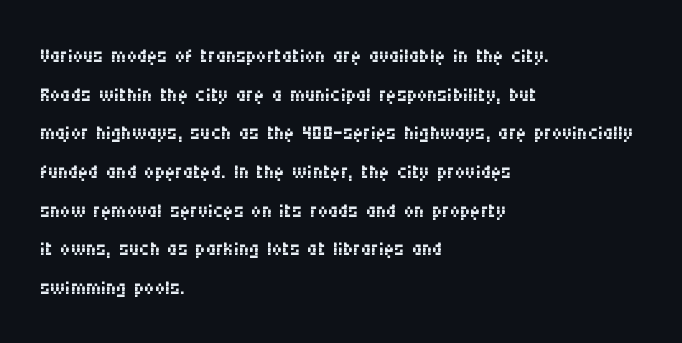
Q: Is the text bold? A: No.
Q: Is the text italic (slanted)? A: No, it is upright.
Q: Is the typeface a serif or a sans-serif typeface? A: Sans-serif.
Q: Is the text underlined? A: No.
Q: How is the paragraph aligned? A: Left-aligned.
Q: Is the spacing between letters normal or unusually wide? A: Normal.
Q: Is the spacing between lines tight, normal or loose? A: Normal.
Q: Width (condensed, normal, or wide)? A: Condensed.
Q: Stroke contrast? A: Medium.
Q: x-height? A: Large.
Q: Monospaced? A: No.
